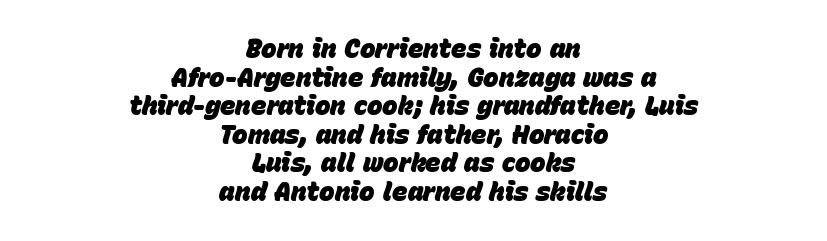
The image shows 26 px bold type, italic (leaning right); set centered, tight line spacing (1.1x), normal letter spacing, not underlined.
